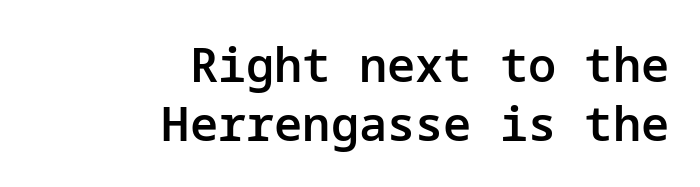
Q: Is the text bold? A: Semi-bold.
Q: Is the text italic (slanted)? A: No, it is upright.
Q: Is the typeface a serif or a sans-serif typeface? A: Sans-serif.
Q: Is the text underlined? A: No.
Q: How is the paragraph aligned? A: Right-aligned.
Q: Is the spacing between letters normal or unusually wide? A: Normal.
Q: Is the spacing between lines tight, normal or loose? A: Normal.
Q: Width (condensed, normal, or wide)? A: Normal.
Q: Stroke contrast? A: Low.
Q: x-height? A: Medium.
